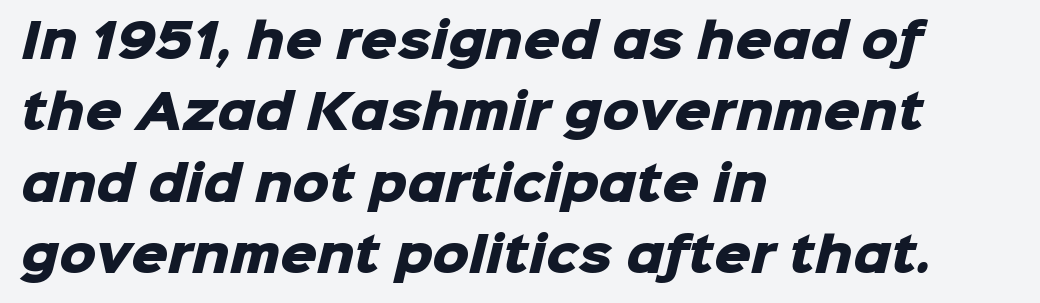
Heavy, bold letterforms. You could call the tracking neutral — neither tight nor loose. Each letter keeps its own natural width here, so spacing adapts to shape. Line beginnings align vertically; line endings do not. The words here are not underlined. The space between consecutive lines is moderate.
